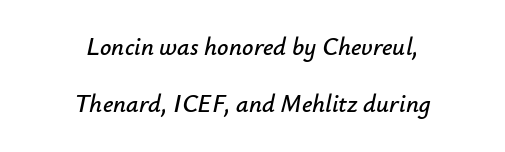
This sample uses plain, unmodified letter spacing. This is oblique type, the kind used for emphasis or titles. The lines are spread far apart with generous leading. Teacher's note: observe the equal gaps on both sides — that is centered alignment.
